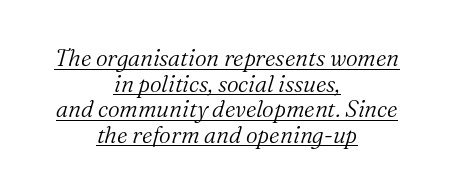
{"italic": "yes", "lean": "right", "slant_degrees": 16, "bold": "no", "underline": "yes", "align": "center", "line_spacing": "tight", "line_spacing_ratio": 1.11, "letter_spacing": "normal", "letter_spacing_em": 0.0, "glyph_px": 23}
